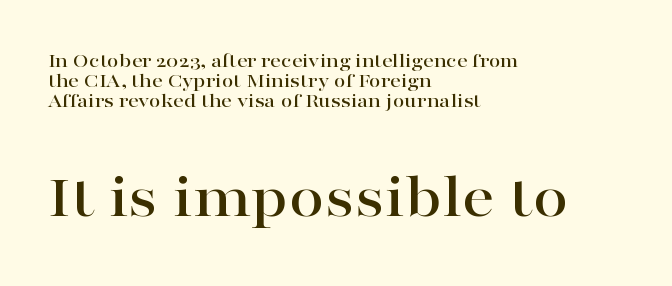
{"serif": "yes", "italic": "no", "width": "wide", "stroke_contrast": "high", "x_height": "medium", "monospaced": "no", "underline": "no", "align": "left", "line_spacing": "tight", "line_spacing_ratio": 0.95, "letter_spacing": "normal", "letter_spacing_em": 0.0, "larger_block": "second", "size_ratio": 3.05, "glyph_px": 64}
